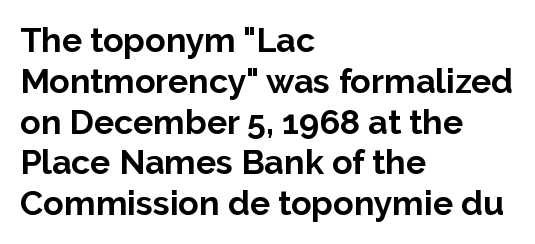
The image shows 34 px bold sans-serif type, upright; set left-aligned, line spacing 1.2x, normal letter spacing, not underlined; low stroke contrast and a medium x-height.
